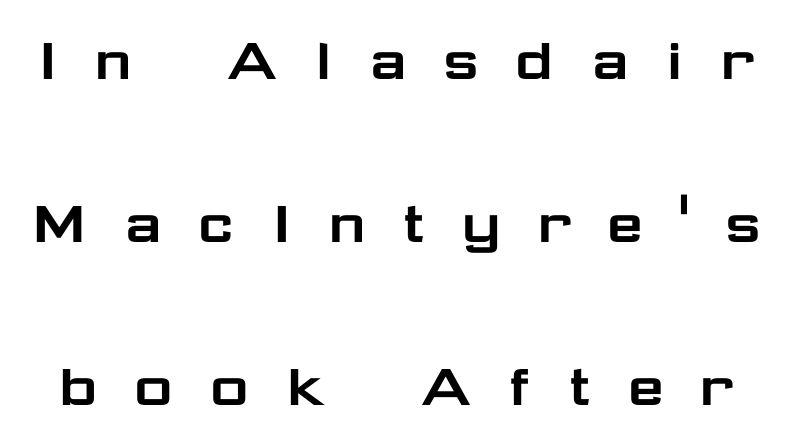
{"serif": "no", "italic": "no", "width": "wide", "stroke_contrast": "low", "x_height": "medium", "monospaced": "no", "underline": "no", "line_spacing": "loose", "line_spacing_ratio": 2.43, "letter_spacing": "wide", "letter_spacing_em": 0.49, "glyph_px": 67}
